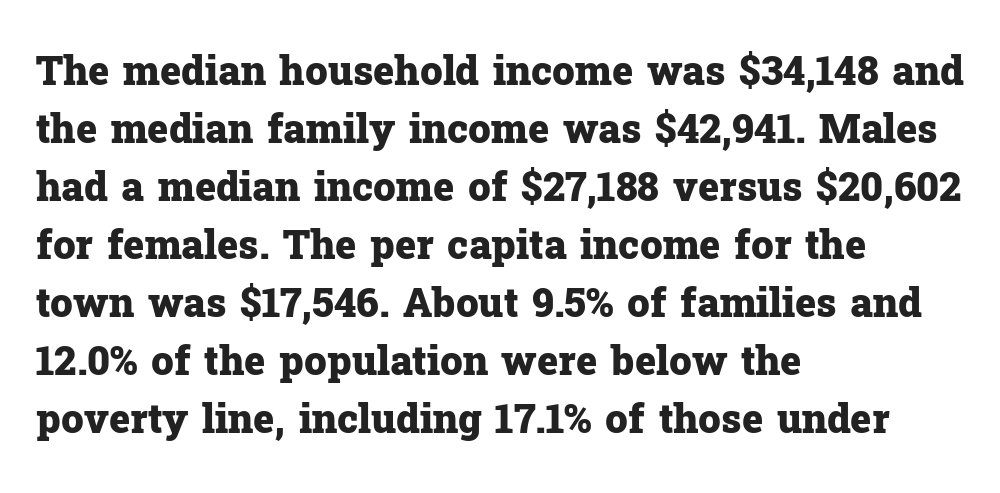
Q: Is the text bold? A: Yes.
Q: Is the text italic (slanted)? A: No, it is upright.
Q: Is the typeface a serif or a sans-serif typeface? A: Serif.
Q: Is the text underlined? A: No.
Q: How is the paragraph aligned? A: Left-aligned.
Q: Is the spacing between letters normal or unusually wide? A: Normal.
Q: Is the spacing between lines tight, normal or loose? A: Normal.
Q: Width (condensed, normal, or wide)? A: Normal.
Q: Stroke contrast? A: Low.
Q: x-height? A: Medium.
Q: Monospaced? A: No.
